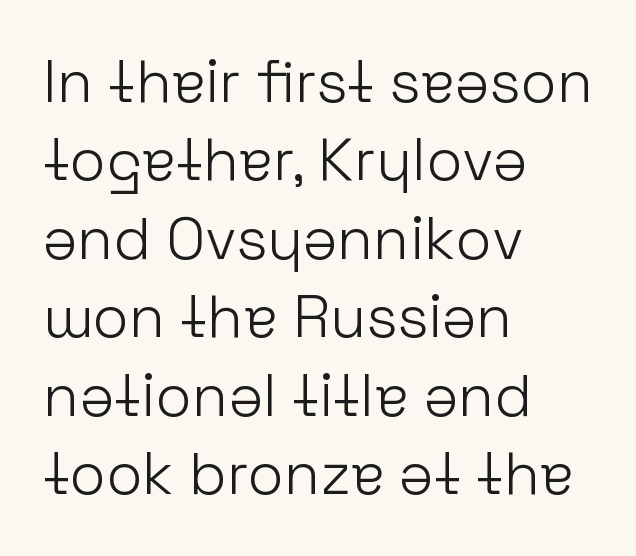
The image shows 59 px light sans-serif type, upright; set left-aligned, normal line spacing (1.33x), normal letter spacing, not underlined; low stroke contrast and a medium x-height.
